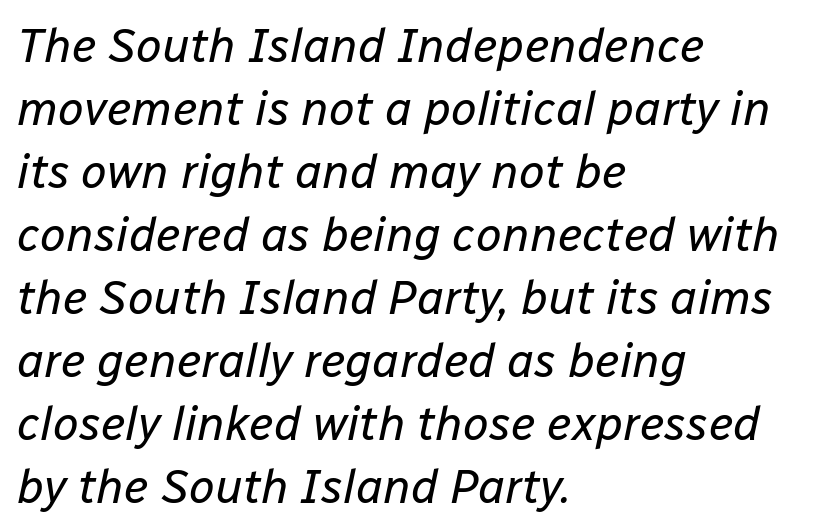
Q: Is the text bold? A: No.
Q: Is the text italic (slanted)? A: Yes, it leans right by about 12 degrees.
Q: Is the text underlined? A: No.
Q: How is the paragraph aligned? A: Left-aligned.
Q: Is the spacing between letters normal or unusually wide? A: Normal.
Q: Is the spacing between lines tight, normal or loose? A: Normal.
Q: Width (condensed, normal, or wide)? A: Normal.
Q: Stroke contrast? A: Low.
Q: x-height? A: Medium.
Q: Monospaced? A: No.
